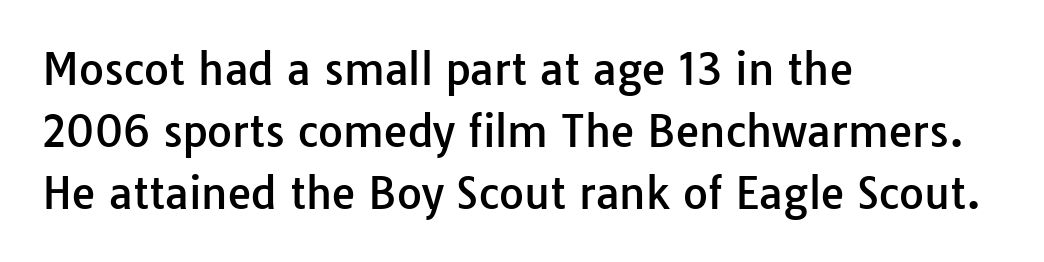
The image shows 43 px sans-serif type, upright; set left-aligned, normal line spacing (1.44x), normal letter spacing, not underlined; low stroke contrast and a medium x-height.
